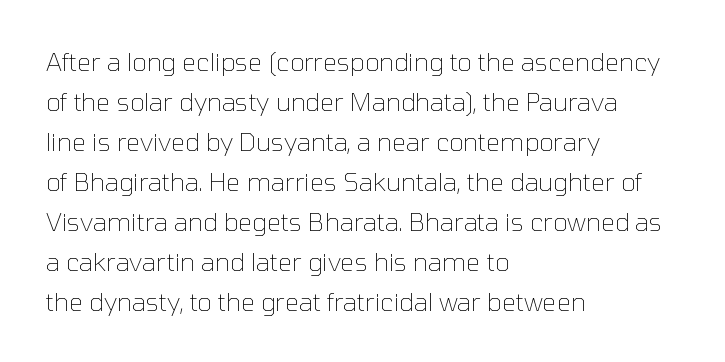
The image shows 25 px text type, upright; set left-aligned, normal line spacing (1.6x), normal letter spacing, not underlined.
